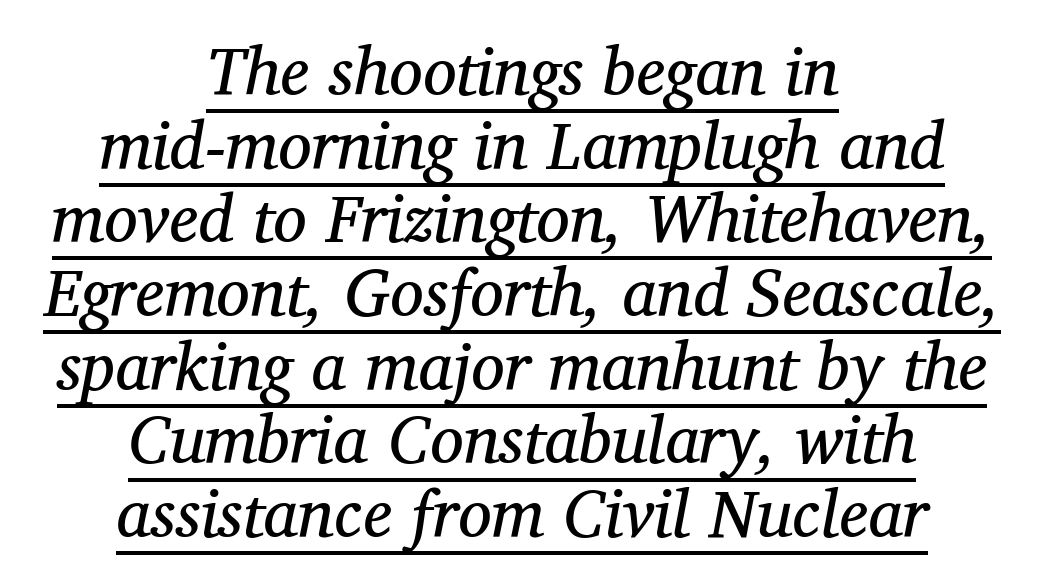
The image shows 67 px regular-weight serif type, italic (leaning right); set centered, tight line spacing (1.1x), normal letter spacing, underlined; medium stroke contrast and a medium x-height.
